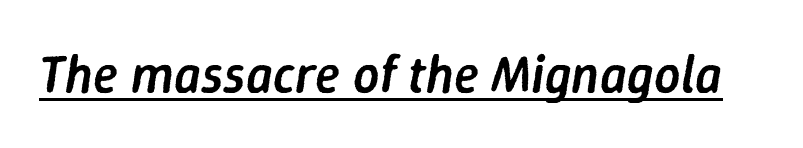
The face used here is proportionally spaced, like ordinary book or web type. Caption: standard tracking, unaltered. The face used here appears with an underline applied. These lines were composed using italics.
